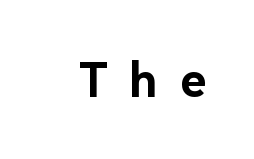
The image shows 50 px bold sans-serif type, upright; set unusually wide letter spacing (+0.44 em), not underlined; low stroke contrast and a medium x-height.
